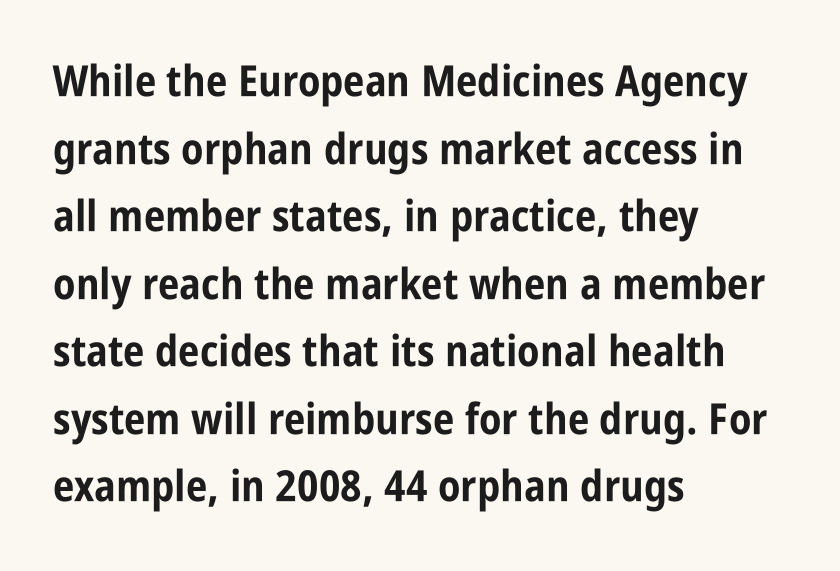
Q: Is the text bold? A: Yes.
Q: Is the text italic (slanted)? A: No, it is upright.
Q: Is the typeface a serif or a sans-serif typeface? A: Sans-serif.
Q: Is the text underlined? A: No.
Q: How is the paragraph aligned? A: Left-aligned.
Q: Is the spacing between letters normal or unusually wide? A: Normal.
Q: Is the spacing between lines tight, normal or loose? A: Normal.
Q: Width (condensed, normal, or wide)? A: Condensed.
Q: Stroke contrast? A: Low.
Q: x-height? A: Large.
Q: Monospaced? A: No.
